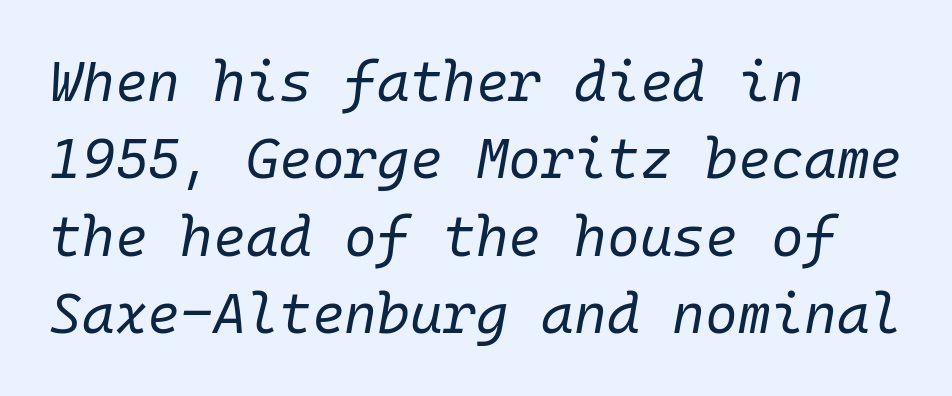
Q: Is the text bold? A: No.
Q: Is the text italic (slanted)? A: Yes, it leans right by about 10 degrees.
Q: Is the text underlined? A: No.
Q: How is the paragraph aligned? A: Left-aligned.
Q: Is the spacing between letters normal or unusually wide? A: Normal.
Q: Is the spacing between lines tight, normal or loose? A: Normal.
Q: Width (condensed, normal, or wide)? A: Normal.
Q: Stroke contrast? A: Low.
Q: x-height? A: Medium.
Q: Monospaced? A: Yes.
